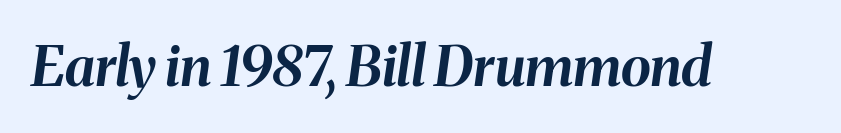
These lines keep a tight, regular rhythm from letter to letter. Anything drawn beneath the words? Only blank space. It's the slanting kind of type. A dark, heavy texture on the line: the type is bold. Think of a printed novel: that variable character pitch is what you see here.
